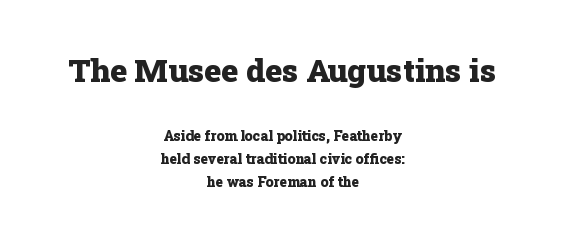
The image shows 32 px heavy serif type, upright; set centered, normal line spacing (1.64x), normal letter spacing, not underlined; the first (top) block is 2.29x larger; low stroke contrast and a medium x-height.
